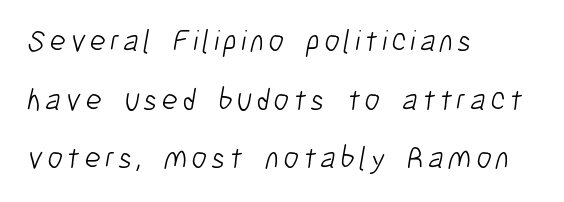
Q: Is the text bold? A: No.
Q: Is the typeface a serif or a sans-serif typeface? A: Sans-serif.
Q: Is the text underlined? A: No.
Q: How is the paragraph aligned? A: Left-aligned.
Q: Width (condensed, normal, or wide)? A: Condensed.
Q: Stroke contrast? A: Low.
Q: x-height? A: Medium.
Q: Monospaced? A: No.
